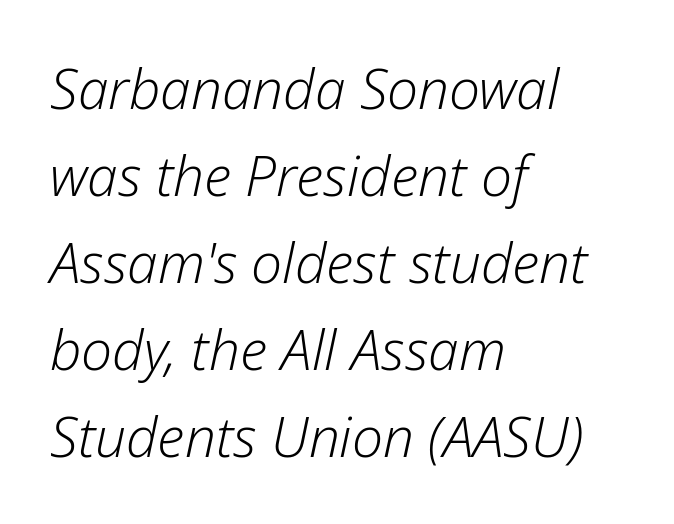
The type is set solid horizontally, with unmodified tracking. Does the lettering tilt? It does — this is italic. The ragged edge is on the right, which tells us the setting is flush left. The font sits on the lighter half of the weight spectrum, regular included. Each row of text sits above clean, open space.
